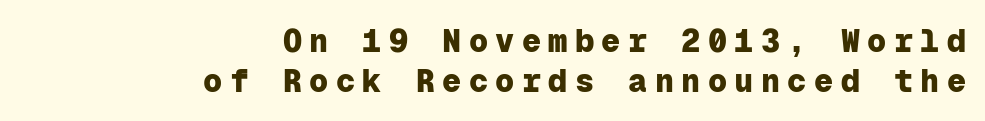
The image shows 32 px heavy sans-serif type, upright, monospaced; set right-aligned, normal line spacing (1.25x), unusually wide letter spacing (+0.23 em), not underlined; low stroke contrast and a medium x-height.
